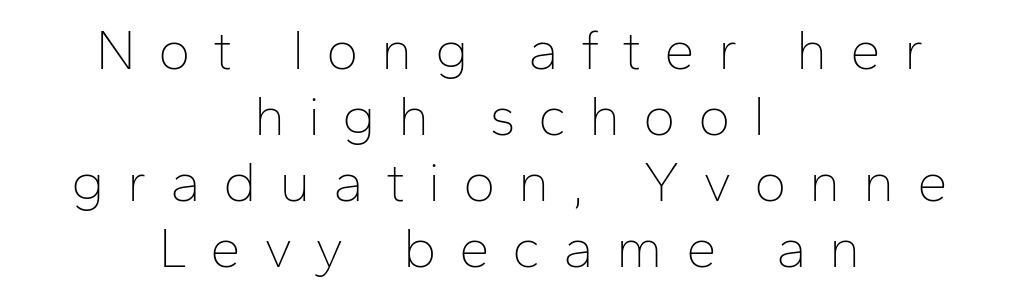
The image shows 55 px thin sans-serif type, upright; set centered, line spacing 1.2x, unusually wide letter spacing (+0.41 em), not underlined; low stroke contrast and a medium x-height.
